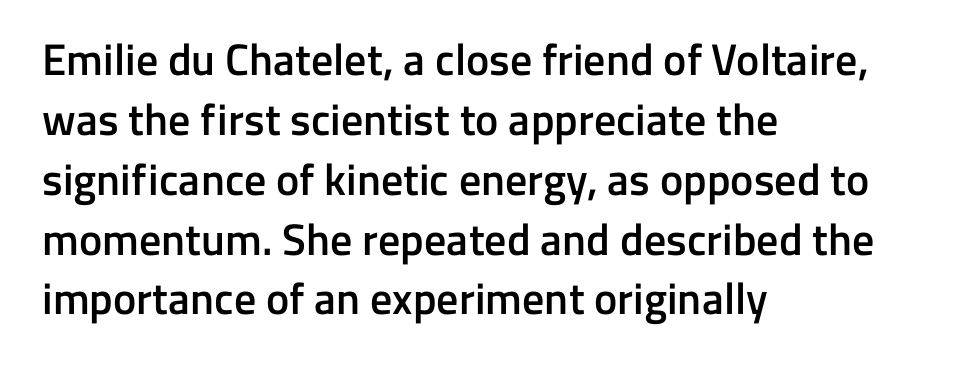
{"serif": "no", "italic": "no", "bold": "semi", "weight": "semibold", "width": "normal", "stroke_contrast": "low", "x_height": "medium", "monospaced": "no", "underline": "no", "align": "left", "line_spacing": "normal", "line_spacing_ratio": 1.36, "letter_spacing": "normal", "letter_spacing_em": 0.0, "glyph_px": 44}
